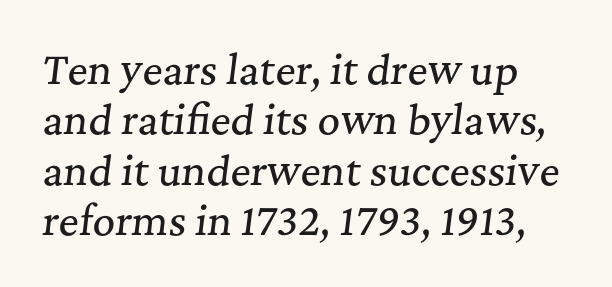
{"serif": "yes", "italic": "yes", "lean": "right", "slant_degrees": 7, "width": "normal", "stroke_contrast": "medium", "x_height": "medium", "monospaced": "no", "underline": "no", "line_spacing": "normal", "line_spacing_ratio": 1.29, "letter_spacing": "normal", "letter_spacing_em": 0.0, "glyph_px": 39}
